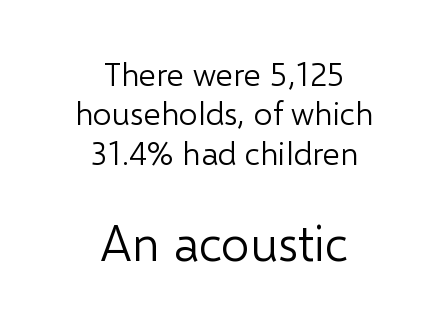
The image shows 50 px light sans-serif type, upright; set centered, line spacing 1.19x, normal letter spacing, not underlined; the second (bottom) block is 1.52x larger; low stroke contrast and a medium x-height.
